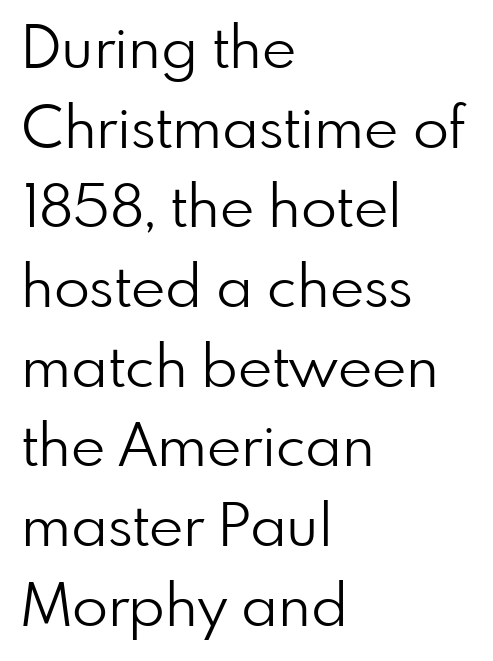
Q: Is the text bold? A: No.
Q: Is the text italic (slanted)? A: No, it is upright.
Q: Is the typeface a serif or a sans-serif typeface? A: Sans-serif.
Q: Is the text underlined? A: No.
Q: How is the paragraph aligned? A: Left-aligned.
Q: Is the spacing between letters normal or unusually wide? A: Normal.
Q: Is the spacing between lines tight, normal or loose? A: Normal.
Q: Width (condensed, normal, or wide)? A: Normal.
Q: Stroke contrast? A: Low.
Q: x-height? A: Small.
Q: Monospaced? A: No.
